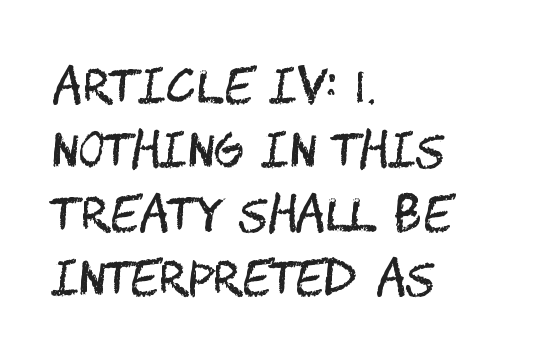
Q: Is the text bold? A: No.
Q: Is the text italic (slanted)? A: No, it is upright.
Q: Is the typeface a serif or a sans-serif typeface? A: Sans-serif.
Q: Is the text underlined? A: No.
Q: How is the paragraph aligned? A: Left-aligned.
Q: Is the spacing between letters normal or unusually wide? A: Normal.
Q: Is the spacing between lines tight, normal or loose? A: Normal.
Q: Width (condensed, normal, or wide)? A: Condensed.
Q: Stroke contrast? A: Medium.
Q: x-height? A: Large.
